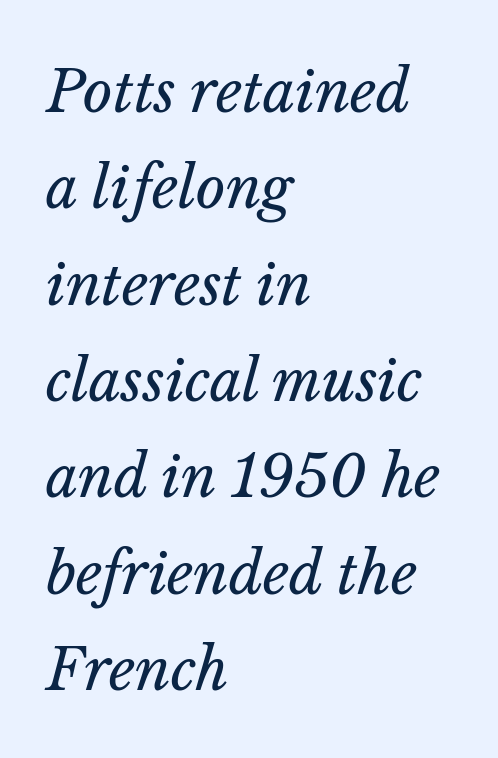
The image shows 57 px regular-weight type, italic (leaning right); set left-aligned, normal line spacing (1.69x), normal letter spacing, not underlined; low stroke contrast and a medium x-height.
